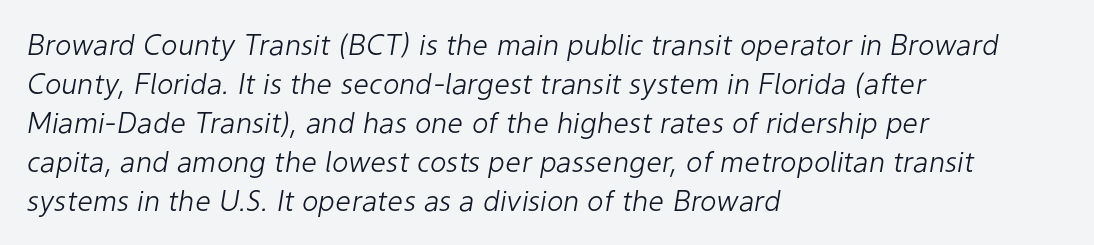
{"italic": "yes", "lean": "right", "slant_degrees": 9, "bold": "no", "weight": "light", "width": "normal", "stroke_contrast": "low", "x_height": "medium", "monospaced": "no", "underline": "no", "align": "left", "line_spacing": "normal", "line_spacing_ratio": 1.39, "letter_spacing": "normal", "letter_spacing_em": 0.0, "glyph_px": 28}
